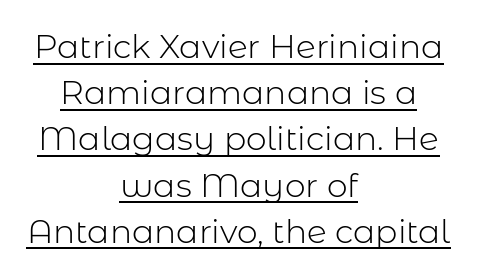
{"serif": "no", "italic": "no", "bold": "no", "weight": "light", "width": "normal", "stroke_contrast": "low", "x_height": "medium", "monospaced": "no", "underline": "yes", "align": "center", "line_spacing": "normal", "line_spacing_ratio": 1.4, "letter_spacing": "normal", "letter_spacing_em": 0.0, "glyph_px": 33}
